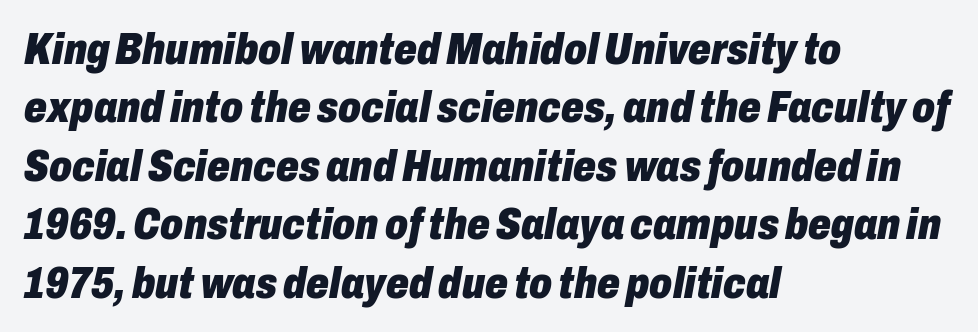
The image shows 45 px heavy, condensed type, italic (leaning right); set left-aligned, normal line spacing (1.3x), normal letter spacing, not underlined; low stroke contrast and a medium x-height.
